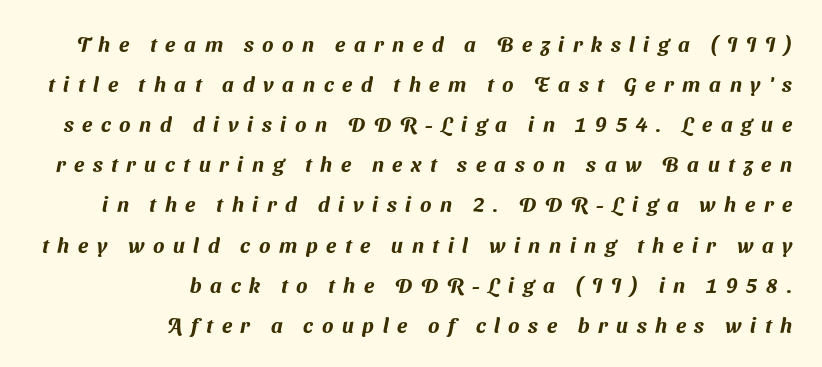
The paragraph shown leans on its right margin. The words here are not underlined. The face used here is rendered with a markedly widened letterfit. You could fit nearly another row in the gap between these rows.
